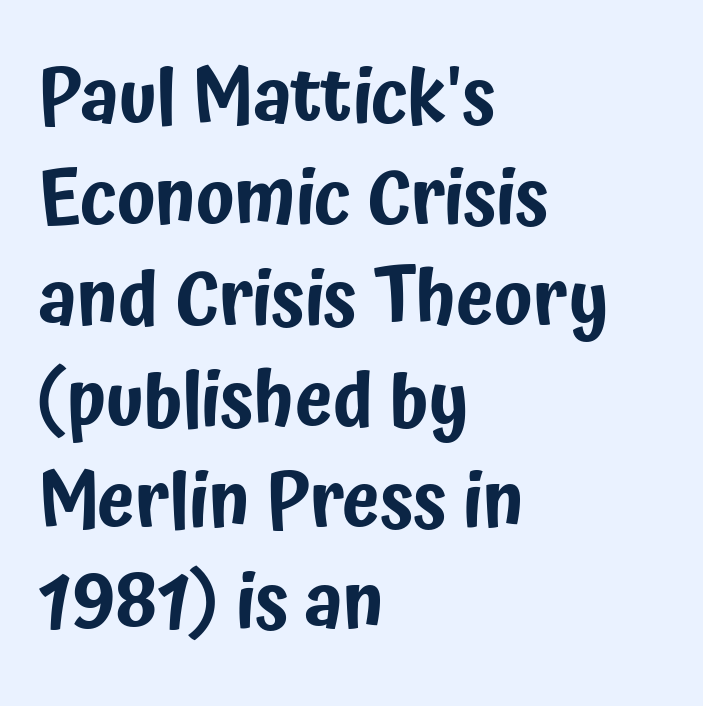
Q: Is the text italic (slanted)? A: No, it is upright.
Q: Is the typeface a serif or a sans-serif typeface? A: Sans-serif.
Q: Is the text underlined? A: No.
Q: How is the paragraph aligned? A: Left-aligned.
Q: Is the spacing between letters normal or unusually wide? A: Normal.
Q: Is the spacing between lines tight, normal or loose? A: Normal.
Q: Width (condensed, normal, or wide)? A: Condensed.
Q: Stroke contrast? A: Low.
Q: x-height? A: Medium.
Q: Monospaced? A: No.
